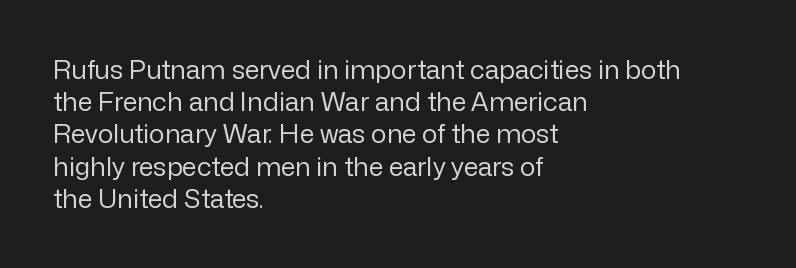
{"italic": "no", "bold": "no", "underline": "no", "align": "left", "line_spacing_ratio": 1.24, "letter_spacing": "normal", "letter_spacing_em": 0.0, "glyph_px": 26}
